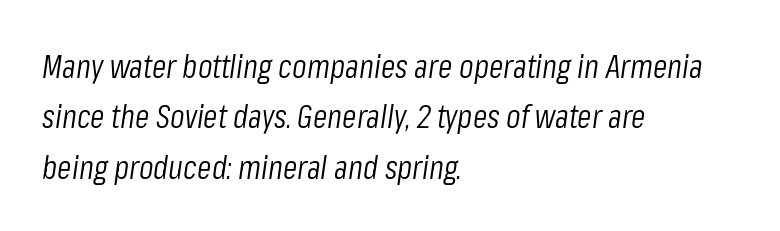
The image shows 33 px light, condensed type, italic (leaning right); set left-aligned, normal line spacing (1.53x), normal letter spacing, not underlined; low stroke contrast and a medium x-height.
